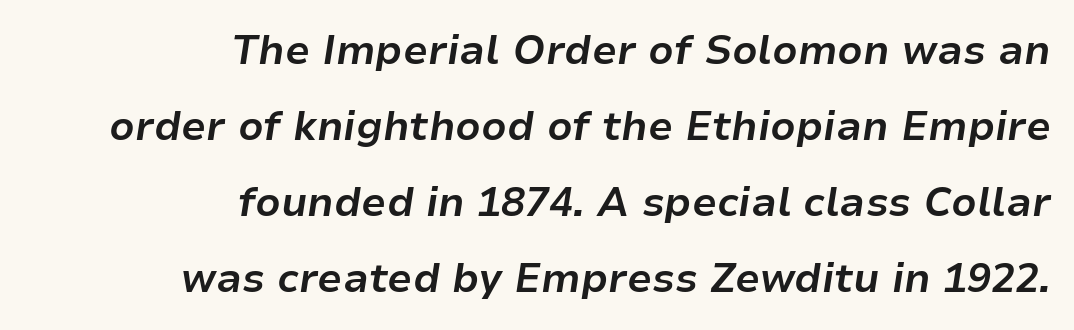
Q: Is the text bold? A: Yes.
Q: Is the text italic (slanted)? A: Yes, it leans right by about 9 degrees.
Q: Is the text underlined? A: No.
Q: How is the paragraph aligned? A: Right-aligned.
Q: Is the spacing between letters normal or unusually wide? A: Normal.
Q: Is the spacing between lines tight, normal or loose? A: Loose.
Q: Width (condensed, normal, or wide)? A: Normal.
Q: Stroke contrast? A: Low.
Q: x-height? A: Medium.
Q: Monospaced? A: No.
